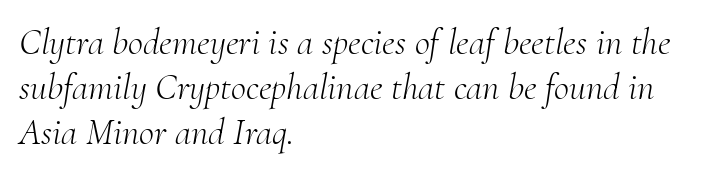
Q: Is the text bold? A: No.
Q: Is the text italic (slanted)? A: Yes, it leans right by about 10 degrees.
Q: Is the typeface a serif or a sans-serif typeface? A: Serif.
Q: Is the text underlined? A: No.
Q: How is the paragraph aligned? A: Left-aligned.
Q: Is the spacing between letters normal or unusually wide? A: Normal.
Q: Width (condensed, normal, or wide)? A: Normal.
Q: Stroke contrast? A: Medium.
Q: x-height? A: Small.
Q: Monospaced? A: No.
